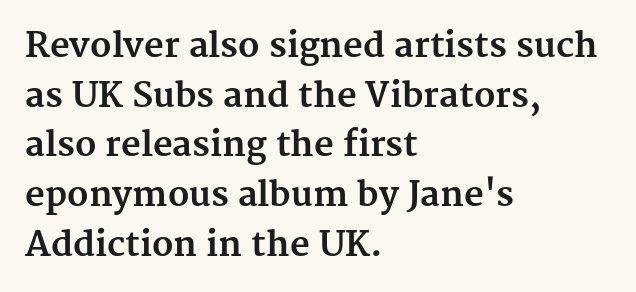
Q: Is the text bold? A: Yes.
Q: Is the text italic (slanted)? A: No, it is upright.
Q: Is the typeface a serif or a sans-serif typeface? A: Serif.
Q: Is the text underlined? A: No.
Q: How is the paragraph aligned? A: Left-aligned.
Q: Is the spacing between letters normal or unusually wide? A: Normal.
Q: Is the spacing between lines tight, normal or loose? A: Normal.
Q: Width (condensed, normal, or wide)? A: Normal.
Q: Stroke contrast? A: Medium.
Q: x-height? A: Medium.
Q: Monospaced? A: No.
